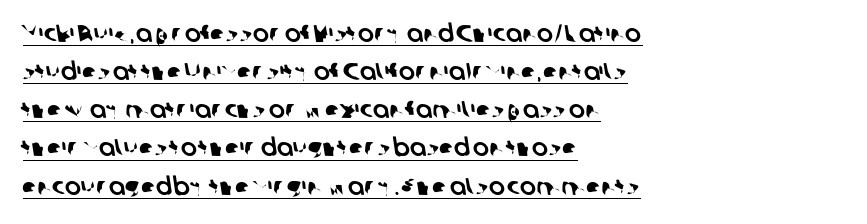
The image shows 24 px text type; set left-aligned, normal line spacing (1.59x), normal letter spacing, underlined.
